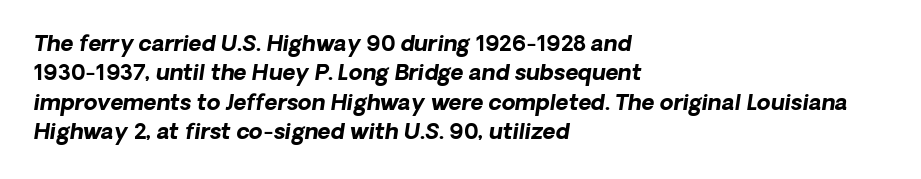
Q: Is the text bold? A: Yes.
Q: Is the text italic (slanted)? A: Yes, it leans right by about 8 degrees.
Q: Is the text underlined? A: No.
Q: How is the paragraph aligned? A: Left-aligned.
Q: Is the spacing between letters normal or unusually wide? A: Normal.
Q: Is the spacing between lines tight, normal or loose? A: Normal.
